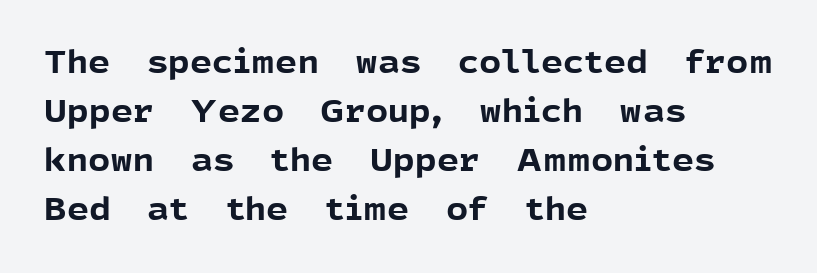
Q: Is the text bold? A: Yes.
Q: Is the text italic (slanted)? A: No, it is upright.
Q: Is the typeface a serif or a sans-serif typeface? A: Sans-serif.
Q: Is the text underlined? A: No.
Q: How is the paragraph aligned? A: Left-aligned.
Q: Is the spacing between letters normal or unusually wide? A: Normal.
Q: Is the spacing between lines tight, normal or loose? A: Normal.
Q: Width (condensed, normal, or wide)? A: Normal.
Q: x-height? A: Medium.
Q: Monospaced? A: No.
